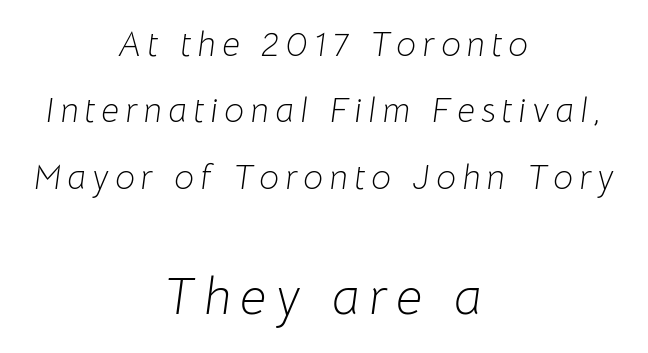
The image shows 52 px light type, italic (leaning right); set centered, loose line spacing (1.9x), not underlined; the second (bottom) block is 1.49x larger; low stroke contrast and a medium x-height.
